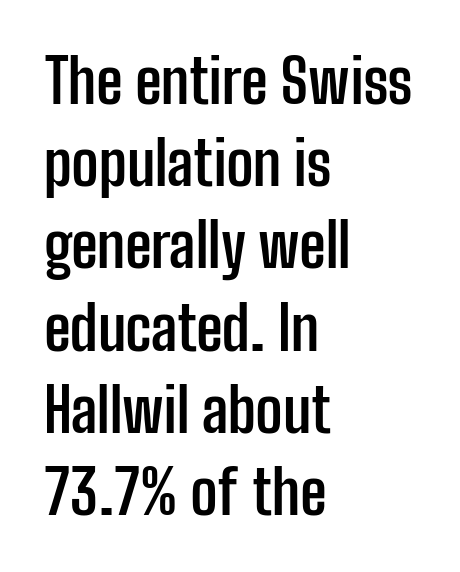
{"serif": "no", "italic": "no", "bold": "yes", "weight": "semibold", "width": "condensed", "stroke_contrast": "low", "x_height": "medium", "monospaced": "no", "underline": "no", "align": "left", "line_spacing": "normal", "line_spacing_ratio": 1.37, "letter_spacing": "normal", "letter_spacing_em": 0.0, "glyph_px": 60}
